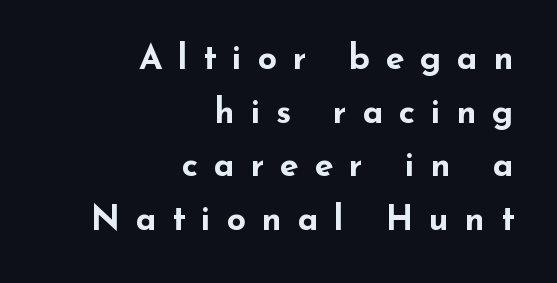
Q: Is the text bold? A: Yes.
Q: Is the text italic (slanted)? A: No, it is upright.
Q: Is the typeface a serif or a sans-serif typeface? A: Sans-serif.
Q: Is the text underlined? A: No.
Q: How is the paragraph aligned? A: Right-aligned.
Q: Is the spacing between letters normal or unusually wide? A: Unusually wide.
Q: Is the spacing between lines tight, normal or loose? A: Normal.
Q: Width (condensed, normal, or wide)? A: Wide.
Q: Stroke contrast? A: Low.
Q: x-height? A: Small.
Q: Monospaced? A: No.
